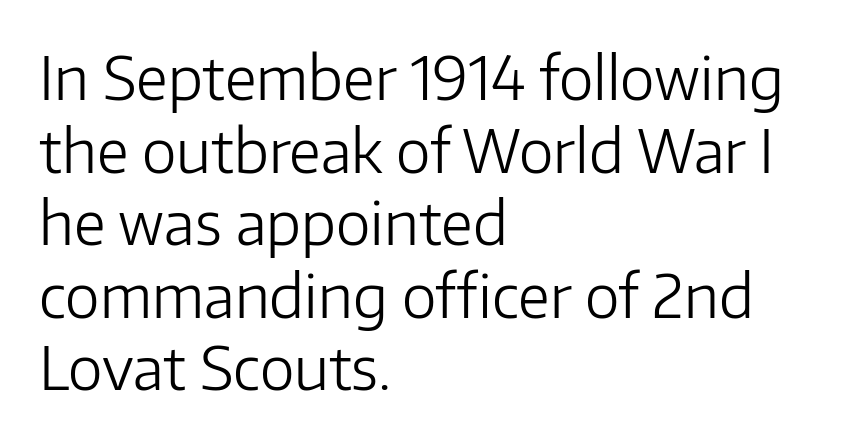
The image shows 59 px light sans-serif type, upright; set left-aligned, line spacing 1.23x, normal letter spacing, not underlined; low stroke contrast and a medium x-height.
